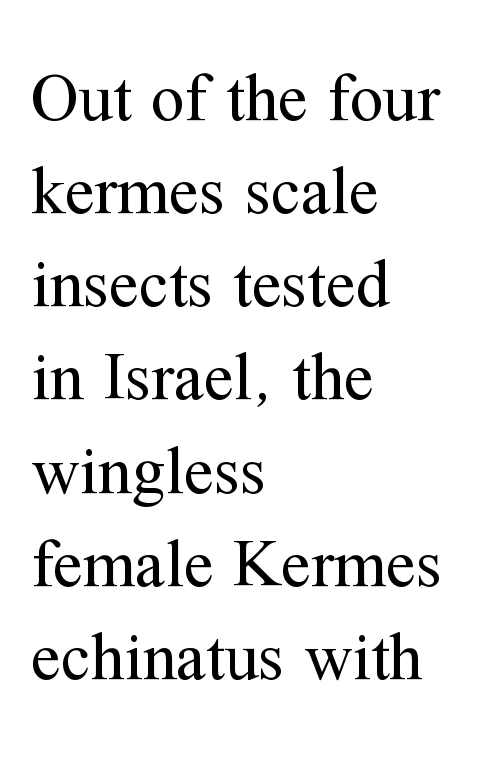
{"serif": "yes", "italic": "no", "bold": "no", "weight": "regular", "width": "normal", "stroke_contrast": "medium", "x_height": "medium", "monospaced": "no", "underline": "no", "align": "left", "line_spacing": "normal", "line_spacing_ratio": 1.39, "letter_spacing": "normal", "letter_spacing_em": 0.0, "glyph_px": 67}
